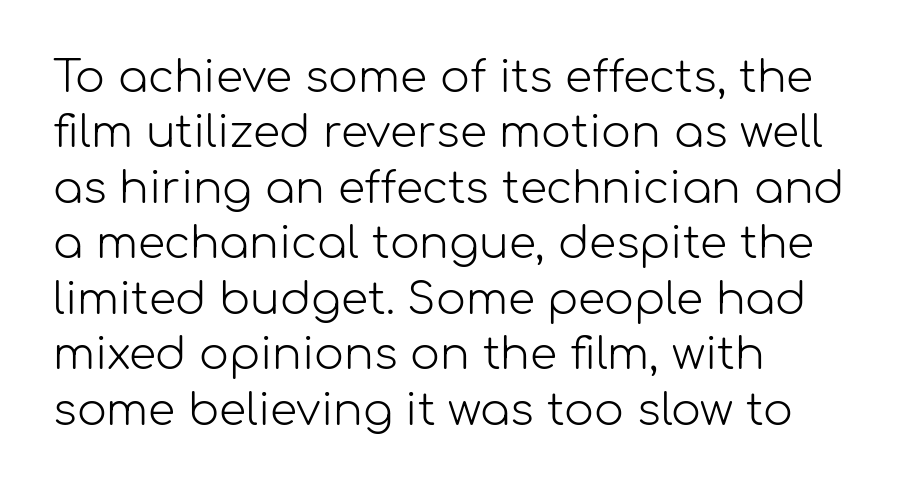
The image shows 44 px light sans-serif type, upright; set left-aligned, normal line spacing (1.26x), normal letter spacing, not underlined; low stroke contrast and a medium x-height.
